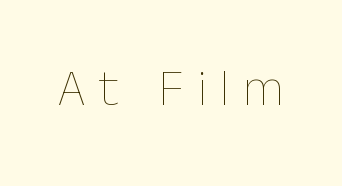
The image shows 53 px thin type, upright; set unusually wide letter spacing (+0.25 em), not underlined; low stroke contrast and a medium x-height.
